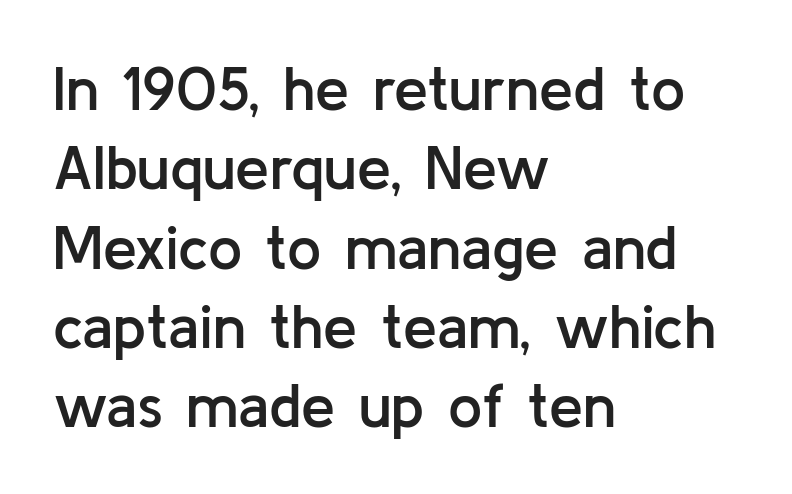
{"serif": "no", "italic": "no", "bold": "semi", "weight": "semibold", "width": "normal", "stroke_contrast": "low", "x_height": "medium", "monospaced": "no", "underline": "no", "align": "left", "line_spacing": "normal", "line_spacing_ratio": 1.3, "letter_spacing": "normal", "letter_spacing_em": 0.0, "glyph_px": 61}
